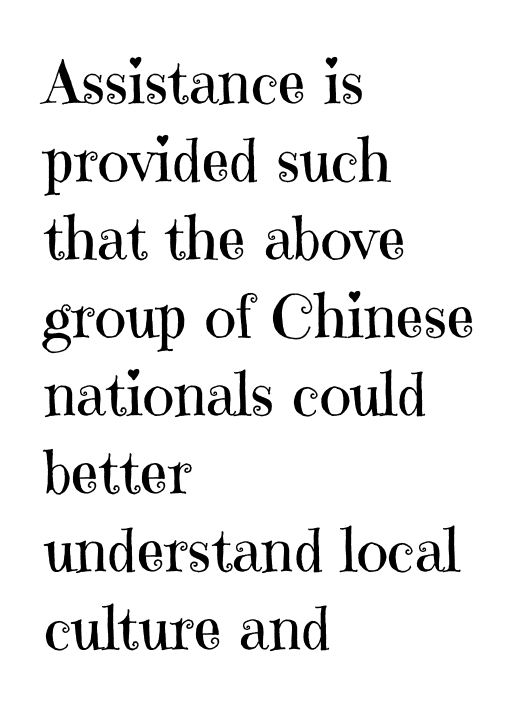
{"serif": "yes", "italic": "no", "bold": "no", "weight": "regular", "width": "normal", "stroke_contrast": "high", "x_height": "medium", "monospaced": "no", "underline": "no", "align": "left", "line_spacing": "normal", "line_spacing_ratio": 1.3, "letter_spacing": "normal", "letter_spacing_em": 0.0, "glyph_px": 60}
